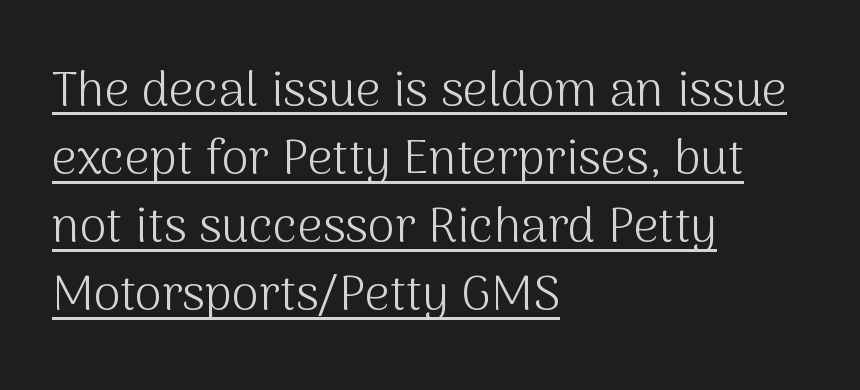
A sans-serif font was chosen for this passage. The words here are underlined. Casual observation: everything's shoved over to the left. You could not count columns in this text — the font is proportionally spaced. Do the letters lean? They stand straight.
